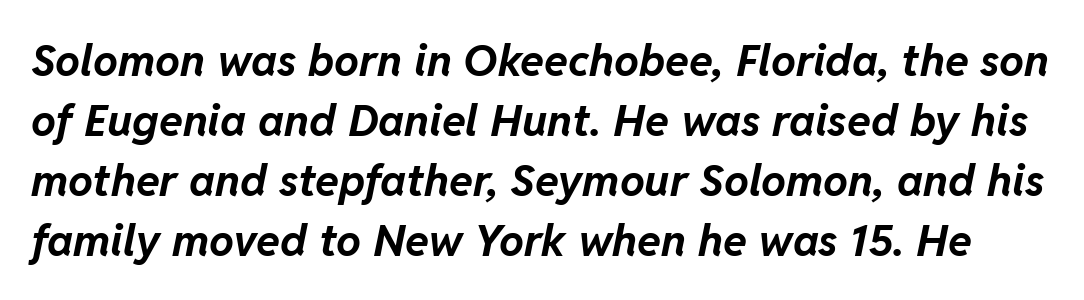
The image shows 44 px bold type, italic (leaning right); set normal line spacing (1.36x), normal letter spacing, not underlined; low stroke contrast and a medium x-height.
